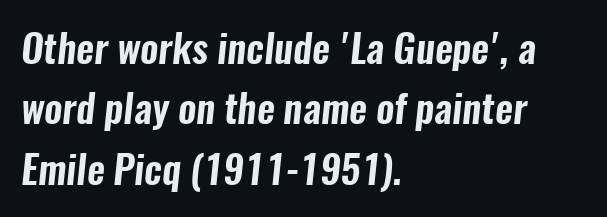
The paragraph has a hard left edge and a soft right edge. Any mark beneath the type? The region is blank. The gaps between neighbouring characters are ordinary and unremarkable. You could not count columns in this text — the font is proportionally spaced. The glyphs in this specimen are sans serif. Whoever set this chose a conventional vertical rhythm.
